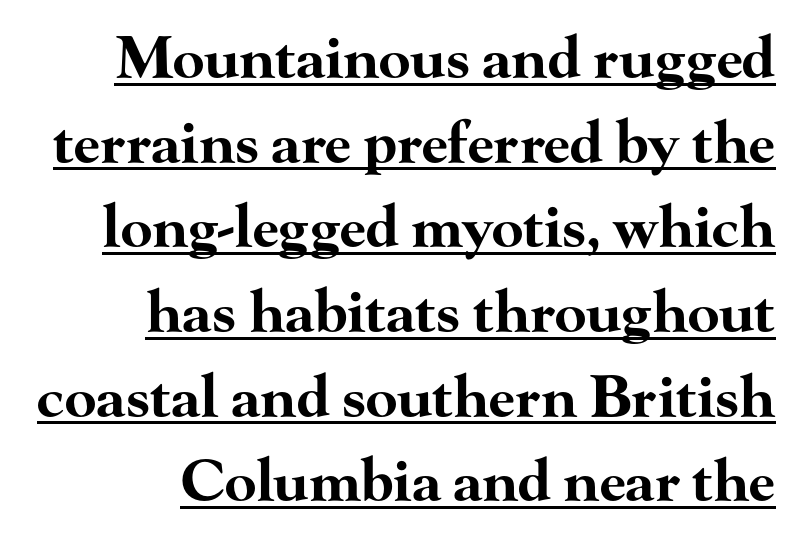
{"serif": "yes", "italic": "no", "bold": "yes", "weight": "bold", "width": "wide", "stroke_contrast": "high", "x_height": "small", "monospaced": "no", "underline": "yes", "align": "right", "line_spacing": "normal", "line_spacing_ratio": 1.46, "letter_spacing": "normal", "letter_spacing_em": 0.0, "glyph_px": 58}
